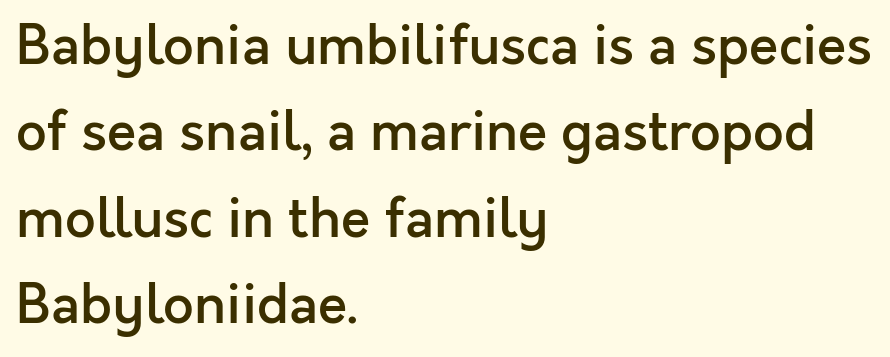
Left-aligned paragraph, ragged on the right. The passage shown is typed in a proportional face where columns would drift. A sans-serif font was chosen for this passage. The axis of the letterforms is exactly vertical. Decoration check: the copy has no underline. Each glyph is drawn with semibold strokes, heavier than normal yet not fully bold.
